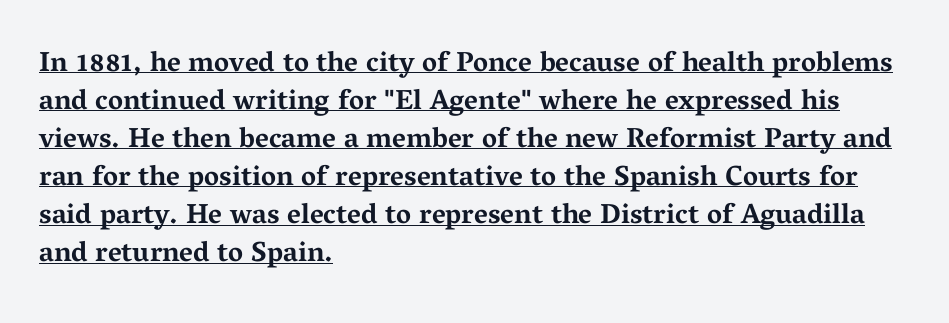
Q: Is the text bold? A: Yes.
Q: Is the text italic (slanted)? A: No, it is upright.
Q: Is the typeface a serif or a sans-serif typeface? A: Serif.
Q: Is the text underlined? A: Yes.
Q: How is the paragraph aligned? A: Left-aligned.
Q: Is the spacing between letters normal or unusually wide? A: Normal.
Q: Is the spacing between lines tight, normal or loose? A: Normal.
Q: Width (condensed, normal, or wide)? A: Wide.
Q: Stroke contrast? A: Medium.
Q: x-height? A: Medium.
Q: Monospaced? A: No.
